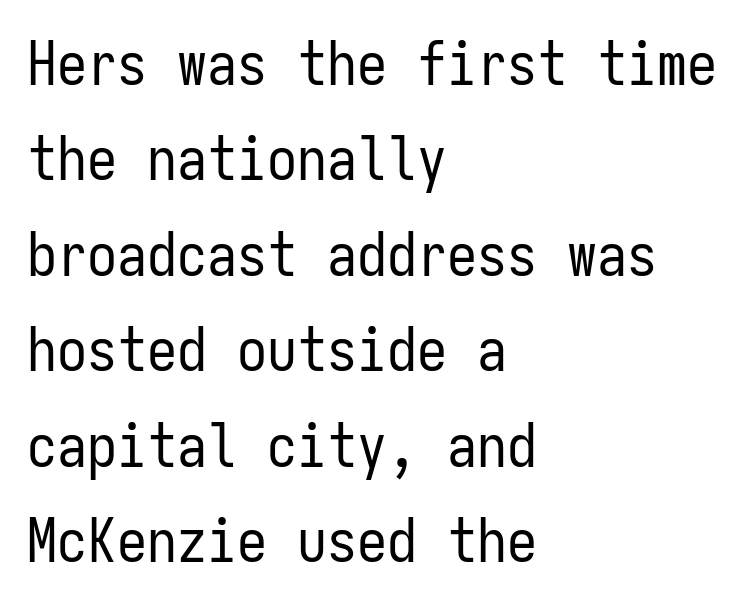
{"serif": "no", "italic": "no", "bold": "no", "weight": "regular", "width": "condensed", "stroke_contrast": "low", "x_height": "medium", "monospaced": "yes", "underline": "no", "align": "left", "line_spacing": "normal", "line_spacing_ratio": 1.59, "letter_spacing": "normal", "letter_spacing_em": 0.0, "glyph_px": 60}
